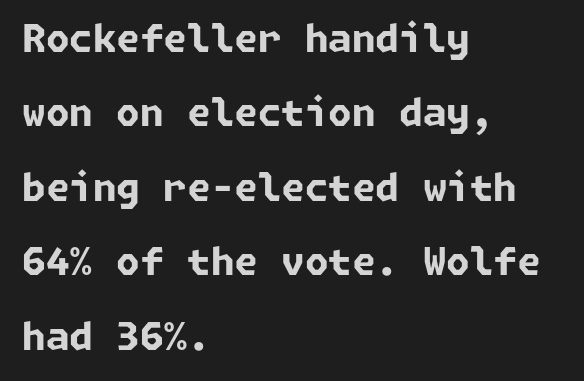
The image shows 38 px bold sans-serif type; set left-aligned, loose line spacing (1.96x), normal letter spacing, not underlined; low stroke contrast and a medium x-height.
